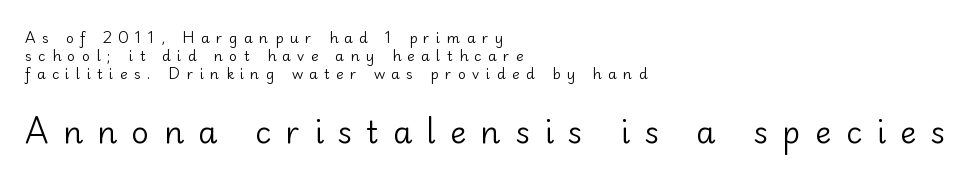
The image shows 31 px regular-weight sans-serif type, upright; set left-aligned, normal line spacing (1.27x), unusually wide letter spacing (+0.46 em), not underlined; the second (bottom) block is 2.21x larger; low stroke contrast and a small x-height.
